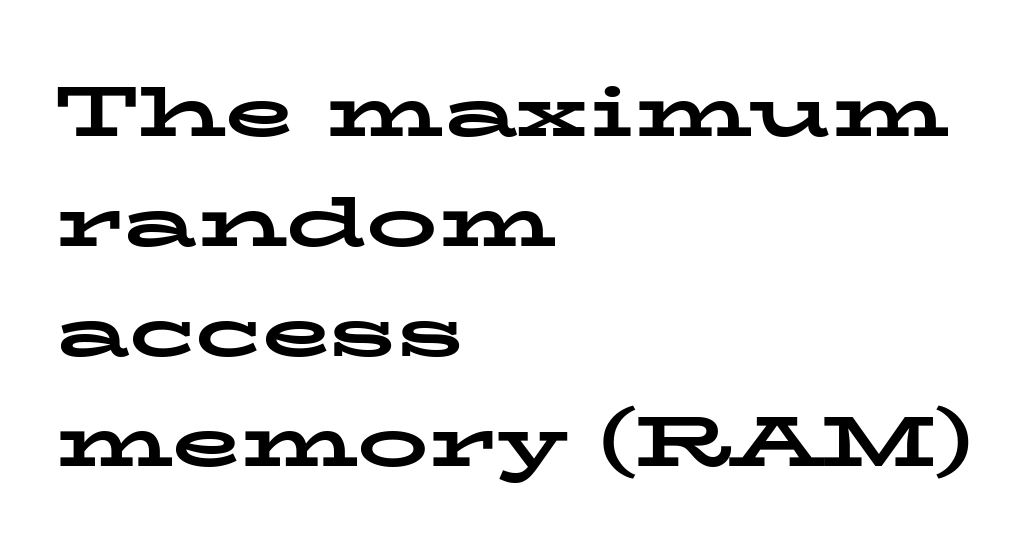
The image shows 71 px bold, wide serif type, upright; set left-aligned, normal line spacing (1.55x), normal letter spacing, not underlined; low stroke contrast and a medium x-height.
